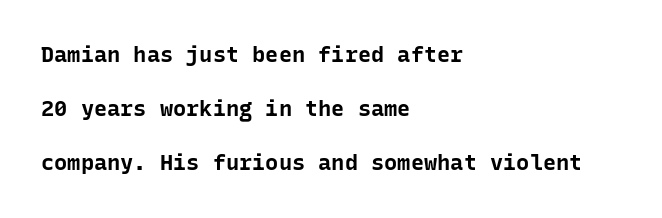
Q: Is the text bold? A: Yes.
Q: Is the text italic (slanted)? A: No, it is upright.
Q: Is the text underlined? A: No.
Q: How is the paragraph aligned? A: Left-aligned.
Q: Is the spacing between letters normal or unusually wide? A: Normal.
Q: Is the spacing between lines tight, normal or loose? A: Loose.
